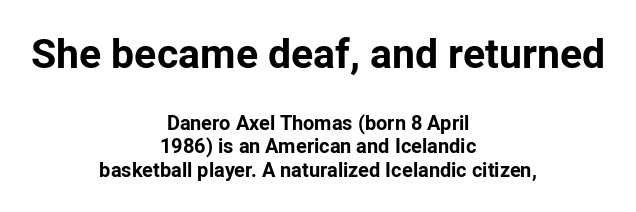
{"serif": "no", "italic": "no", "bold": "yes", "weight": "bold", "width": "normal", "stroke_contrast": "low", "x_height": "medium", "monospaced": "no", "underline": "no", "align": "center", "line_spacing_ratio": 1.19, "letter_spacing": "normal", "letter_spacing_em": 0.0, "larger_block": "first", "size_ratio": 2.05, "glyph_px": 41}
